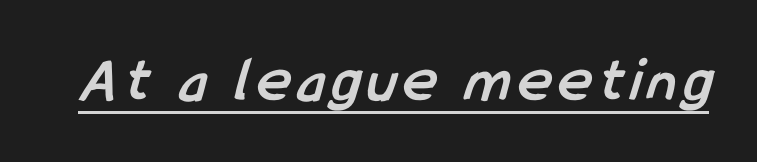
The image shows 63 px semibold, condensed sans-serif type; set underlined; low stroke contrast and a medium x-height.
